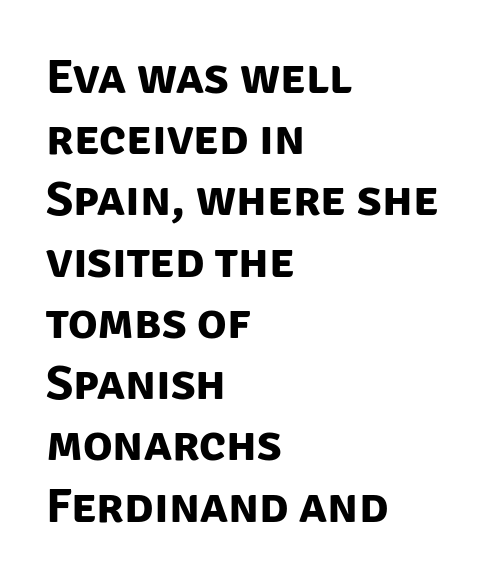
The image shows 49 px bold sans-serif type; set left-aligned, normal line spacing (1.25x), normal letter spacing, not underlined; low stroke contrast and a large x-height.
